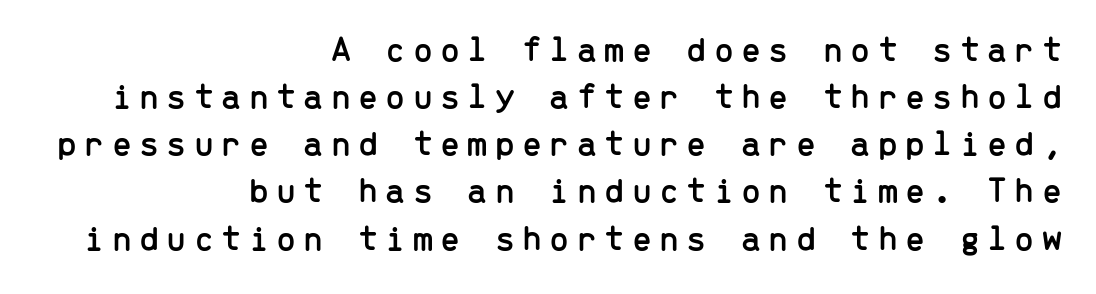
{"serif": "no", "italic": "no", "width": "normal", "stroke_contrast": "low", "x_height": "medium", "monospaced": "yes", "underline": "no", "align": "right", "line_spacing": "normal", "line_spacing_ratio": 1.31, "letter_spacing": "wide", "letter_spacing_em": 0.2, "glyph_px": 36}
